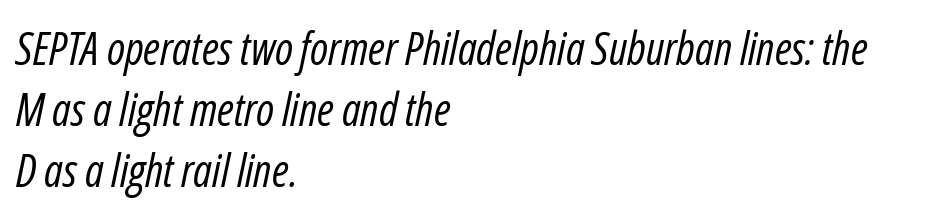
The space directly below the letters is spotless. This sample has the flowing, uneven cadence of proportional lettering. Short note: letters normally spaced. Is there much room between lines? A standard amount, neither cramped nor airy. Where is the straight margin? On the left.
